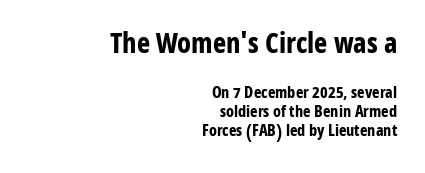
{"serif": "no", "italic": "no", "bold": "yes", "weight": "bold", "width": "condensed", "stroke_contrast": "low", "x_height": "medium", "monospaced": "no", "underline": "no", "align": "right", "line_spacing_ratio": 1.2, "letter_spacing": "normal", "letter_spacing_em": 0.0, "larger_block": "first", "size_ratio": 1.75, "glyph_px": 28}
